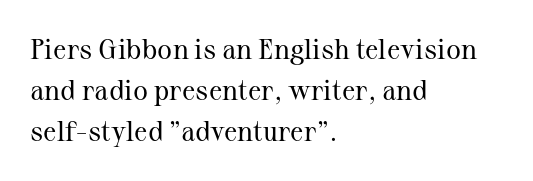
The letters stand straight up with perfectly vertical stems. If you measured baseline to baseline, you'd find a middling distance. The space directly below the letters is spotless. Weight: not bold — regular or lighter. The passage shown has conventional tracking throughout.
